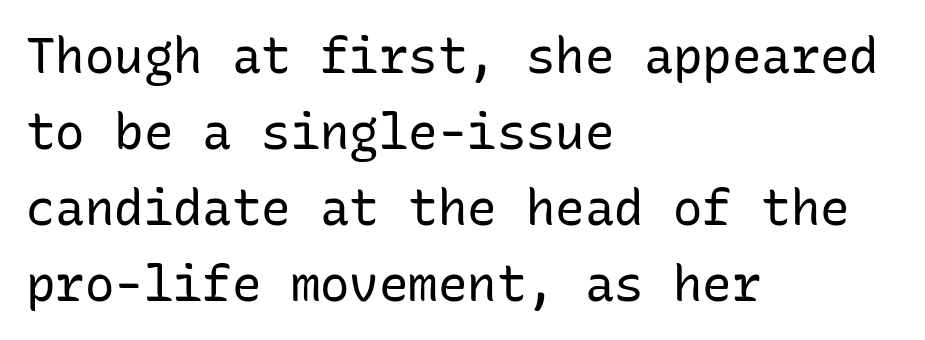
Is there any slant? The stems are plumb. Tracking value appears to be zero — textbook default spacing. Left-aligned paragraph, ragged on the right. Rows of type keep a routine distance in the vertical direction.
